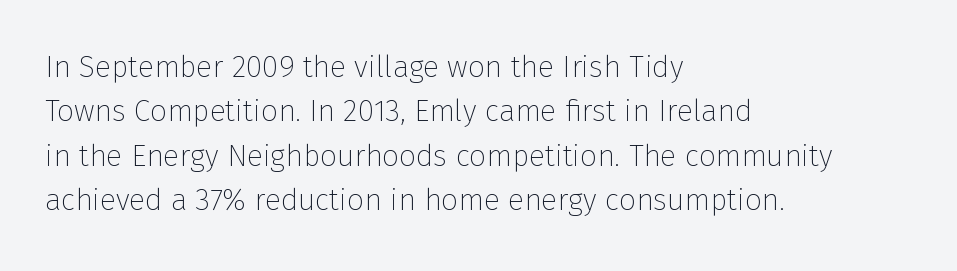
Q: Is the text bold? A: No.
Q: Is the text italic (slanted)? A: No, it is upright.
Q: Is the typeface a serif or a sans-serif typeface? A: Sans-serif.
Q: Is the text underlined? A: No.
Q: How is the paragraph aligned? A: Left-aligned.
Q: Is the spacing between letters normal or unusually wide? A: Normal.
Q: Is the spacing between lines tight, normal or loose? A: Normal.
Q: Width (condensed, normal, or wide)? A: Normal.
Q: Stroke contrast? A: Low.
Q: x-height? A: Medium.
Q: Monospaced? A: No.
